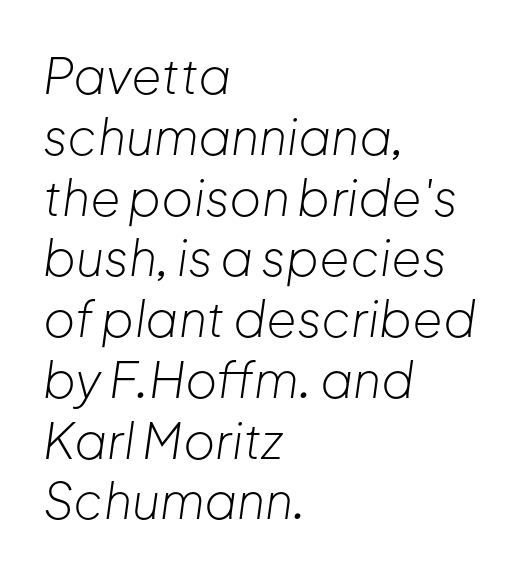
Summary of weight: not heavy and not bold. Do the characters align in a grid? No, the font is proportional. A typesetter would call this zero additional tracking. Where is the straight margin? On the left.
